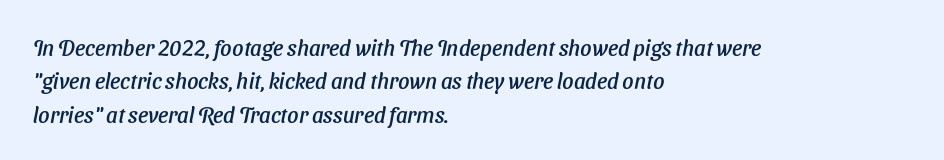
{"italic": "yes", "lean": "right", "slant_degrees": 11, "underline": "no", "align": "left", "line_spacing": "normal", "line_spacing_ratio": 1.52, "letter_spacing": "normal", "letter_spacing_em": 0.0, "glyph_px": 22}
